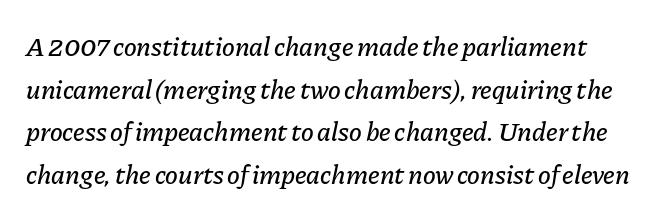
{"italic": "yes", "lean": "right", "slant_degrees": 11, "underline": "no", "line_spacing": "normal", "line_spacing_ratio": 1.58, "letter_spacing": "normal", "letter_spacing_em": 0.0, "glyph_px": 27}
